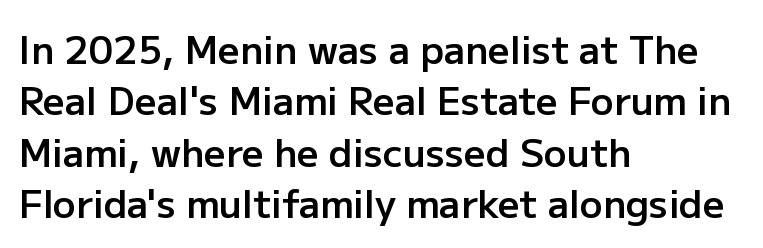
Q: Is the text bold? A: Semi-bold.
Q: Is the text italic (slanted)? A: No, it is upright.
Q: Is the typeface a serif or a sans-serif typeface? A: Sans-serif.
Q: Is the text underlined? A: No.
Q: How is the paragraph aligned? A: Left-aligned.
Q: Is the spacing between letters normal or unusually wide? A: Normal.
Q: Is the spacing between lines tight, normal or loose? A: Normal.
Q: Width (condensed, normal, or wide)? A: Normal.
Q: Stroke contrast? A: Low.
Q: x-height? A: Medium.
Q: Monospaced? A: No.
